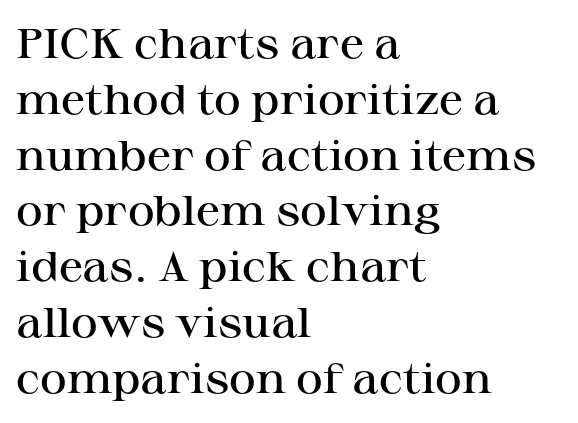
{"serif": "yes", "italic": "no", "bold": "semi", "weight": "semibold", "width": "wide", "stroke_contrast": "high", "x_height": "medium", "monospaced": "no", "underline": "no", "align": "left", "line_spacing": "normal", "line_spacing_ratio": 1.36, "letter_spacing": "normal", "letter_spacing_em": 0.0, "glyph_px": 41}
